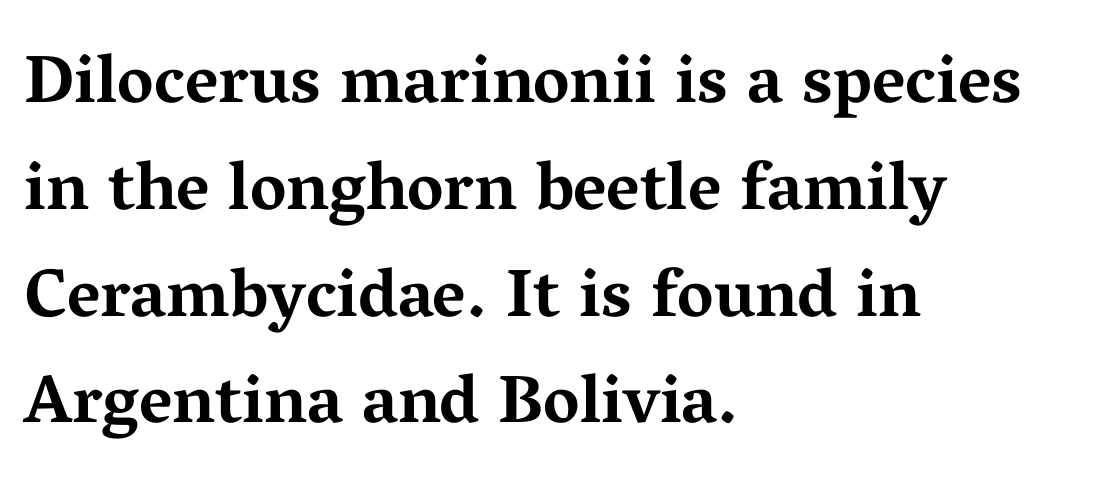
{"serif": "yes", "italic": "no", "bold": "yes", "weight": "bold", "width": "wide", "stroke_contrast": "medium", "x_height": "medium", "monospaced": "no", "underline": "no", "align": "left", "line_spacing": "normal", "line_spacing_ratio": 1.57, "letter_spacing": "normal", "letter_spacing_em": 0.0, "glyph_px": 68}
